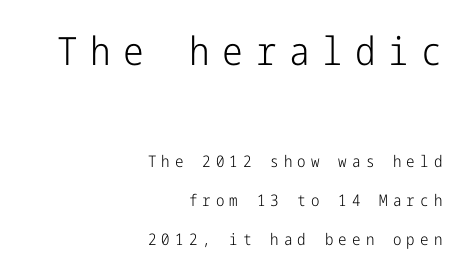
The image shows 39 px light, condensed sans-serif type, upright; set right-aligned, loose line spacing (2.44x), unusually wide letter spacing (+0.32 em), not underlined; the first (top) block is 2.44x larger; low stroke contrast and a medium x-height.
